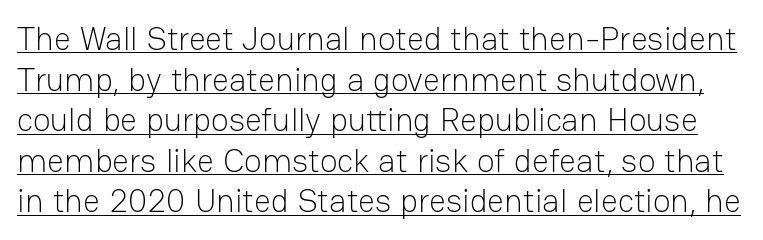
{"serif": "no", "italic": "no", "bold": "no", "weight": "light", "width": "normal", "stroke_contrast": "low", "x_height": "medium", "monospaced": "no", "underline": "yes", "line_spacing_ratio": 1.23, "letter_spacing": "normal", "letter_spacing_em": 0.0, "glyph_px": 33}
